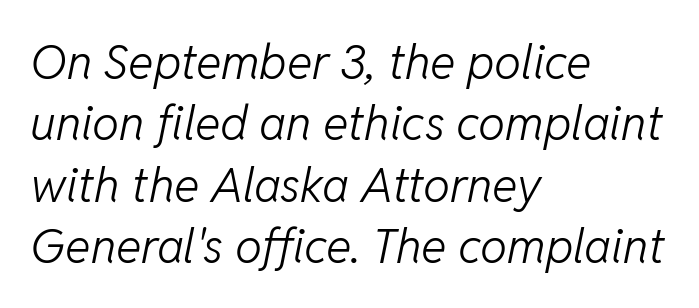
In CSS terms this would be text-align: left. Glyph-to-glyph distance matches everyday printed text. The whole block is typeset with a tilt. Successive baselines arrive at the customary interval.
